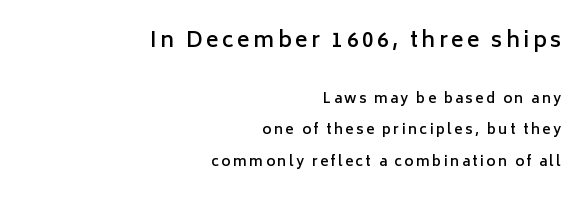
Reading down the column, the eye jumps a long way to each next line. The upper block of text is set noticeably larger than the block beneath it. Does the weight exceed regular? Yes, but only to semibold. Quick note: underline off. The letters stand upright; this is a roman face.
